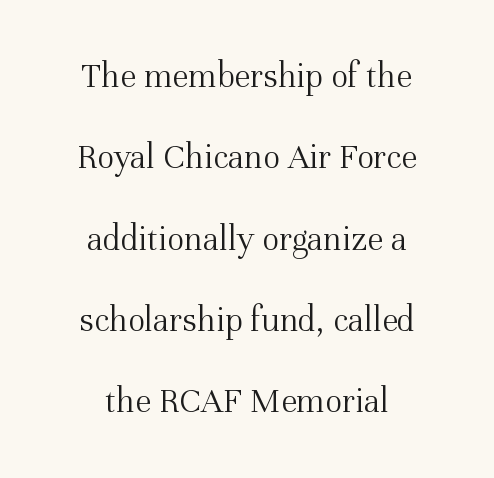
Q: Is the text bold? A: No.
Q: Is the text italic (slanted)? A: No, it is upright.
Q: Is the typeface a serif or a sans-serif typeface? A: Serif.
Q: Is the text underlined? A: No.
Q: How is the paragraph aligned? A: Centered.
Q: Is the spacing between letters normal or unusually wide? A: Normal.
Q: Is the spacing between lines tight, normal or loose? A: Loose.
Q: Width (condensed, normal, or wide)? A: Normal.
Q: Stroke contrast? A: Medium.
Q: x-height? A: Medium.
Q: Monospaced? A: No.
